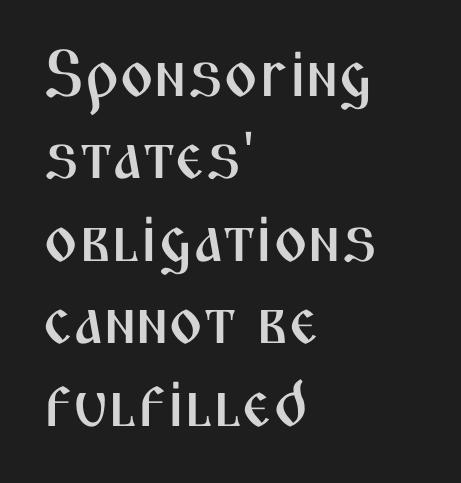
Q: Is the text italic (slanted)? A: No, it is upright.
Q: Is the typeface a serif or a sans-serif typeface? A: Sans-serif.
Q: Is the text underlined? A: No.
Q: How is the paragraph aligned? A: Left-aligned.
Q: Is the spacing between letters normal or unusually wide? A: Normal.
Q: Is the spacing between lines tight, normal or loose? A: Normal.
Q: Width (condensed, normal, or wide)? A: Condensed.
Q: Stroke contrast? A: Medium.
Q: x-height? A: Medium.
Q: Monospaced? A: No.
